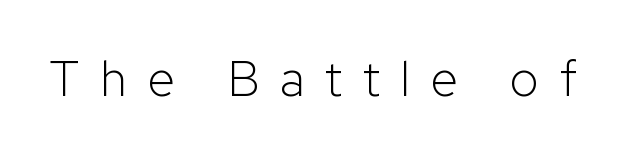
{"serif": "no", "italic": "no", "bold": "no", "weight": "light", "width": "normal", "stroke_contrast": "low", "x_height": "medium", "monospaced": "no", "underline": "no", "letter_spacing": "wide", "letter_spacing_em": 0.43, "glyph_px": 49}
